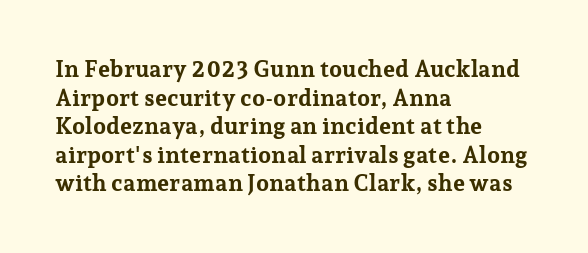
The image shows 23 px bold type, upright; set left-aligned, line spacing 1.24x, normal letter spacing, not underlined.
